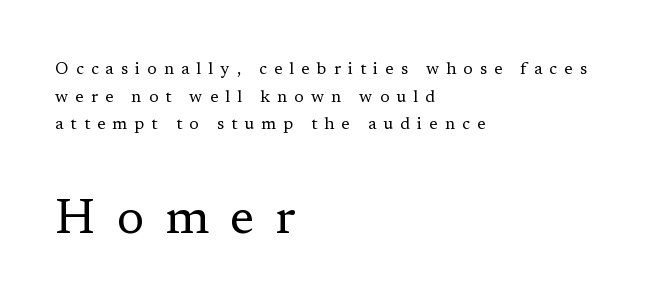
{"serif": "yes", "italic": "no", "bold": "no", "weight": "regular", "width": "normal", "stroke_contrast": "low", "x_height": "medium", "monospaced": "no", "underline": "no", "align": "left", "line_spacing": "normal", "line_spacing_ratio": 1.63, "letter_spacing": "wide", "letter_spacing_em": 0.42, "larger_block": "second", "size_ratio": 2.94, "glyph_px": 50}
